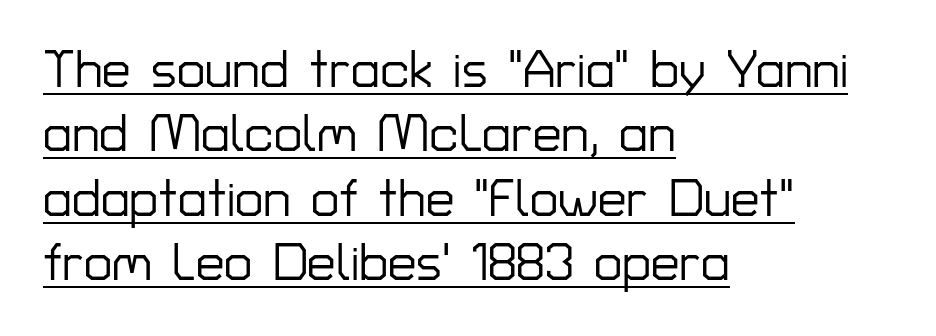
{"serif": "no", "italic": "no", "width": "normal", "stroke_contrast": "low", "x_height": "medium", "monospaced": "no", "underline": "yes", "align": "left", "line_spacing": "normal", "line_spacing_ratio": 1.26, "letter_spacing": "normal", "letter_spacing_em": 0.0, "glyph_px": 51}
